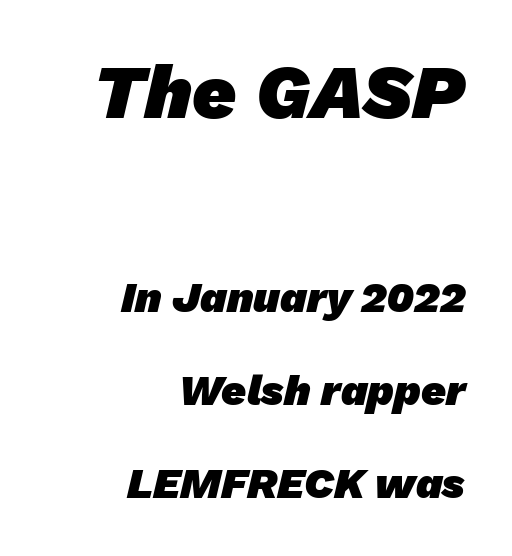
{"serif": "no", "bold": "yes", "weight": "heavy", "width": "normal", "stroke_contrast": "low", "x_height": "medium", "monospaced": "no", "underline": "no", "align": "right", "line_spacing": "loose", "line_spacing_ratio": 2.16, "letter_spacing": "normal", "letter_spacing_em": 0.0, "larger_block": "first", "size_ratio": 1.77, "glyph_px": 76}
